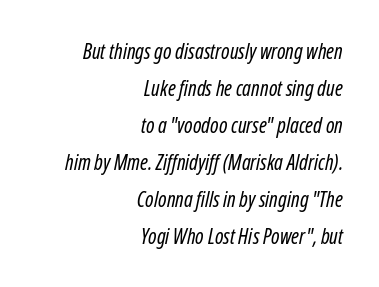
{"italic": "yes", "lean": "right", "slant_degrees": 12, "bold": "no", "underline": "no", "align": "right", "line_spacing_ratio": 1.76, "letter_spacing": "normal", "letter_spacing_em": 0.0, "glyph_px": 21}
